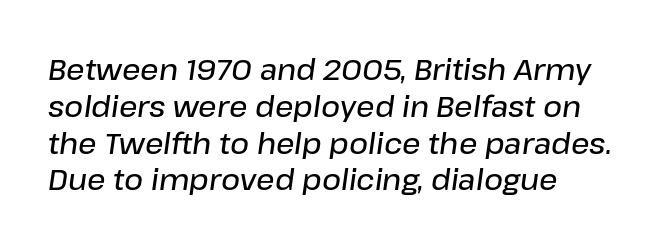
{"italic": "yes", "lean": "right", "slant_degrees": 8, "bold": "semi", "weight": "semibold", "width": "normal", "stroke_contrast": "low", "x_height": "medium", "monospaced": "no", "underline": "no", "align": "left", "line_spacing": "normal", "line_spacing_ratio": 1.27, "letter_spacing": "normal", "letter_spacing_em": 0.0, "glyph_px": 29}
